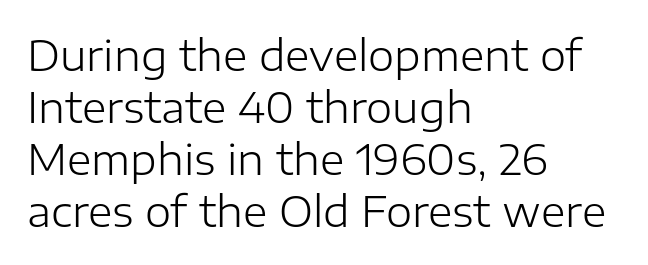
The string is rendered with underlining switched off. The letters advance in unequal steps, a hallmark of proportional type. The font family rendered here belongs to the sans-serif group. Standard letterfit; no display-style spreading of the glyphs. The letterforms sit at book weight or below.
